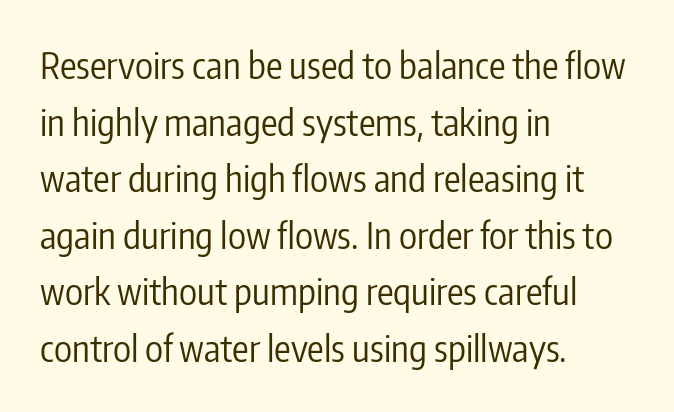
{"serif": "no", "italic": "no", "bold": "no", "weight": "regular", "width": "condensed", "stroke_contrast": "low", "x_height": "medium", "monospaced": "no", "underline": "no", "align": "left", "line_spacing": "normal", "line_spacing_ratio": 1.53, "letter_spacing": "normal", "letter_spacing_em": 0.0, "glyph_px": 37}
